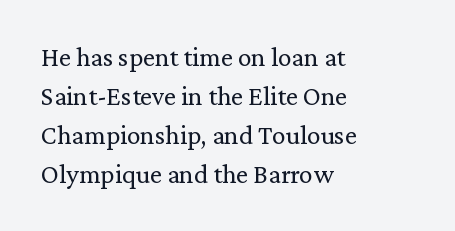
The image shows 27 px text type, upright; set left-aligned, normal line spacing (1.45x), normal letter spacing, not underlined.
